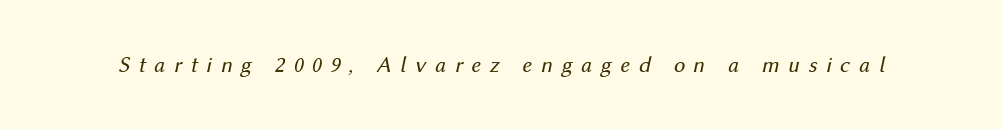
The line texture is sparse and dotted thanks to wide tracking. A light-to-regular cut is what we see here. Honestly, there is no underline to notice here at all. Italic: yes, the glyphs are oblique.
